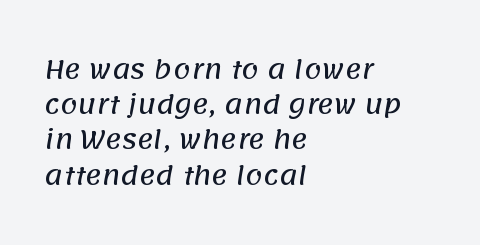
Notice how the passage keeps a crisp vertical edge on the left only. Glance below the letters and you will spot only blank space. Letter spacing: default. One glance says typical: line gaps are just what's usual.
